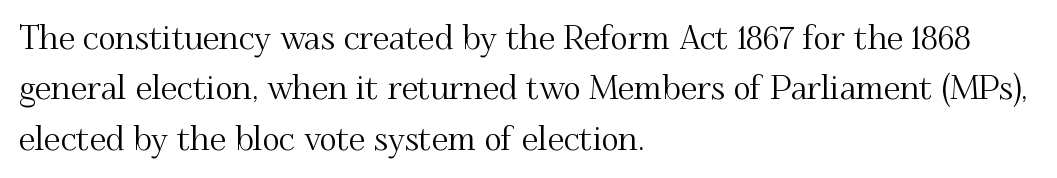
{"serif": "yes", "italic": "no", "width": "normal", "stroke_contrast": "medium", "x_height": "small", "monospaced": "no", "underline": "no", "align": "left", "line_spacing": "normal", "line_spacing_ratio": 1.53, "letter_spacing": "normal", "letter_spacing_em": 0.0, "glyph_px": 33}
